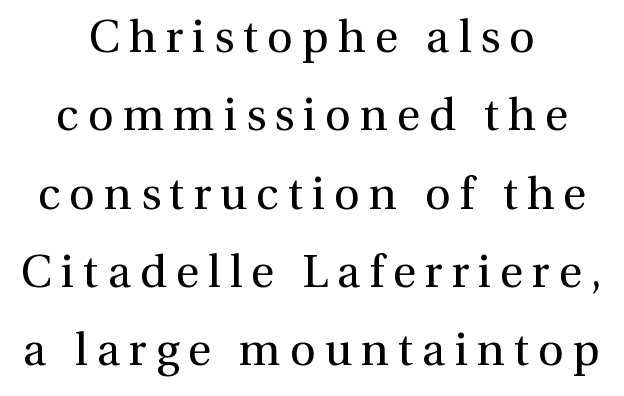
The letters advance in unequal steps, a hallmark of proportional type. Typeset on center — no edge is straight. Ascenders rise straight up at ninety degrees. Look at the bottom of the vertical strokes: they flare into serifs here.
